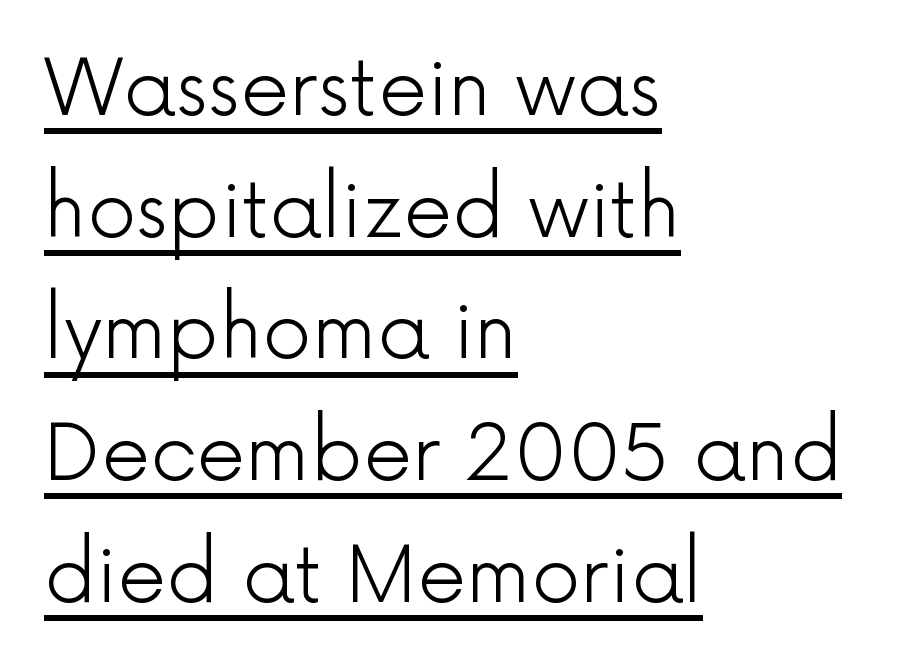
Unlike italic type, these characters show no tilt at all. The words here are underlined. Nobody touched the tracking dial on this one. Evenly set lines give the paragraph a standard silhouette. Each line starts at the same left margin while the right side varies. Look at the bottom of the vertical strokes: they stop flat, with no serifs.
